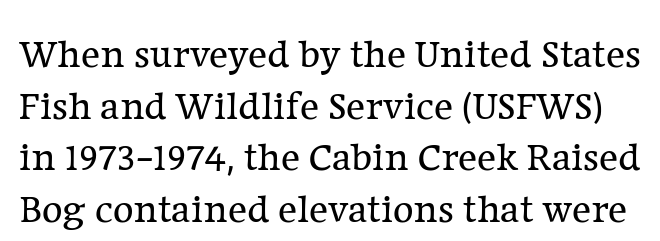
A typesetter would call this zero additional tracking. Characters remain perfectly vertical along every line. Is the stroke heavy? The answer is a plain regular-or-lighter. The passage shown is typeset with a serif family. Proportional: the letters do not fall into vertical columns. Beneath every word, the page is bare.
